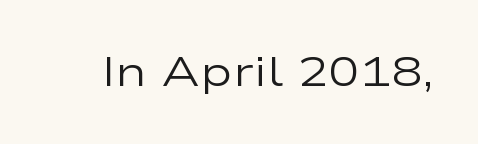
Q: Is the text bold? A: No.
Q: Is the text italic (slanted)? A: No, it is upright.
Q: Is the typeface a serif or a sans-serif typeface? A: Sans-serif.
Q: Is the text underlined? A: No.
Q: Is the spacing between letters normal or unusually wide? A: Normal.
Q: Width (condensed, normal, or wide)? A: Wide.
Q: Stroke contrast? A: Low.
Q: x-height? A: Medium.
Q: Monospaced? A: No.
